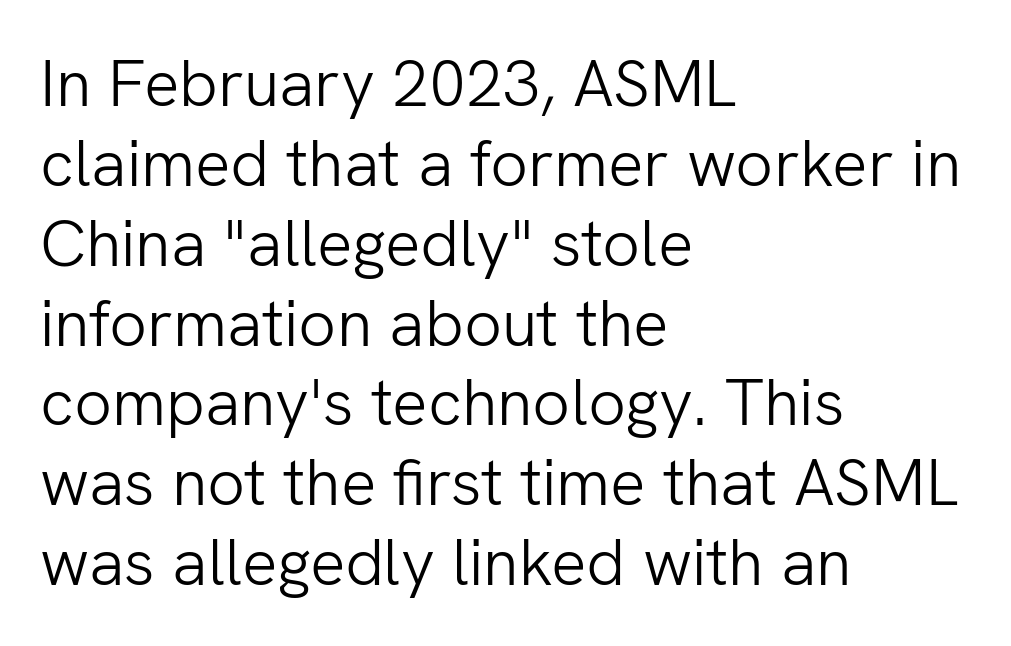
{"serif": "no", "italic": "no", "bold": "no", "weight": "light", "width": "normal", "stroke_contrast": "low", "x_height": "medium", "monospaced": "no", "underline": "no", "align": "left", "line_spacing_ratio": 1.21, "letter_spacing": "normal", "letter_spacing_em": 0.0, "glyph_px": 66}
